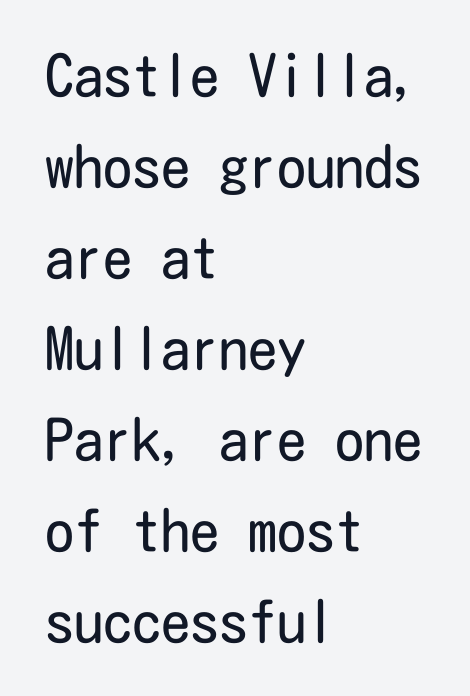
{"serif": "no", "italic": "no", "bold": "no", "weight": "regular", "width": "condensed", "stroke_contrast": "low", "x_height": "medium", "underline": "no", "align": "left", "line_spacing": "normal", "line_spacing_ratio": 1.57, "letter_spacing": "normal", "letter_spacing_em": 0.0, "glyph_px": 58}
